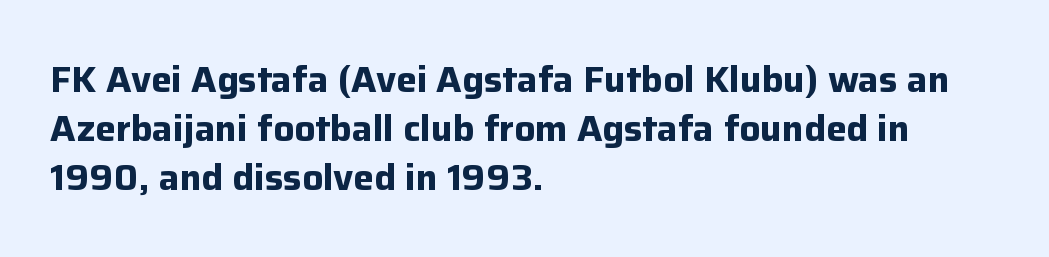
{"serif": "no", "italic": "no", "bold": "yes", "weight": "bold", "width": "normal", "stroke_contrast": "low", "x_height": "medium", "monospaced": "no", "underline": "no", "align": "left", "line_spacing": "normal", "line_spacing_ratio": 1.32, "letter_spacing": "normal", "letter_spacing_em": 0.0, "glyph_px": 37}
